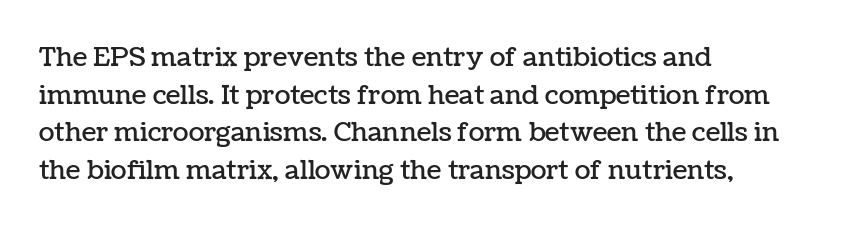
Which margin do the lines hug? The left one — the right edge is uneven. This sample uses plain, unmodified letter spacing. Glance below the letters and you will spot only blank space. Baseline-to-baseline distance is the conventional proportion of letter height.
